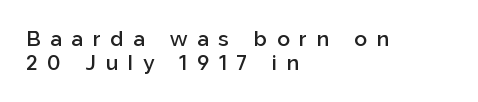
Look at the tracking — it's clearly loosened, letters drifting apart. Its strokes are somewhat broadened, the hallmark of semibold type. This is the regular roman posture of the typeface. The space directly below the letters is spotless.
